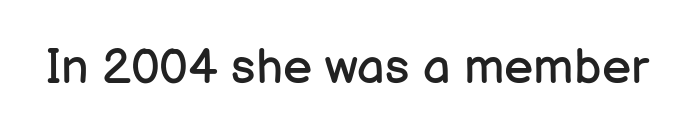
{"serif": "no", "italic": "no", "bold": "no", "weight": "regular", "width": "normal", "stroke_contrast": "low", "x_height": "medium", "monospaced": "no", "underline": "no", "letter_spacing": "normal", "letter_spacing_em": 0.0, "glyph_px": 49}
